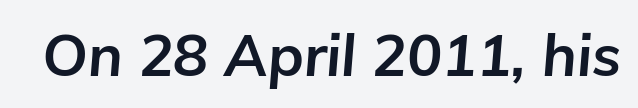
{"italic": "yes", "lean": "right", "slant_degrees": 5, "bold": "yes", "weight": "bold", "width": "normal", "stroke_contrast": "low", "x_height": "medium", "monospaced": "no", "underline": "no", "letter_spacing": "normal", "letter_spacing_em": 0.0, "glyph_px": 58}
